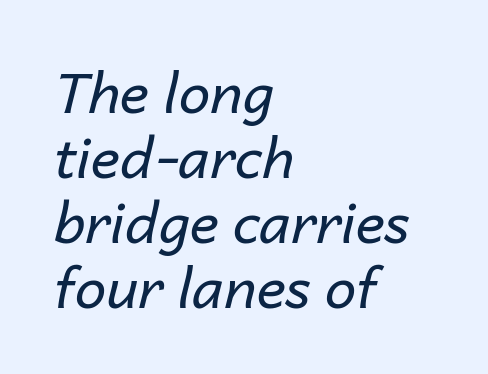
{"italic": "yes", "lean": "right", "slant_degrees": 14, "bold": "no", "weight": "regular", "width": "normal", "stroke_contrast": "low", "x_height": "medium", "monospaced": "no", "underline": "no", "align": "left", "line_spacing_ratio": 1.16, "letter_spacing": "normal", "letter_spacing_em": 0.0, "glyph_px": 56}
